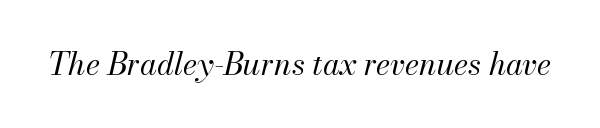
{"italic": "yes", "lean": "right", "slant_degrees": 13, "bold": "no", "weight": "regular", "width": "normal", "stroke_contrast": "medium", "x_height": "small", "monospaced": "no", "underline": "no", "letter_spacing": "normal", "letter_spacing_em": 0.0, "glyph_px": 31}
